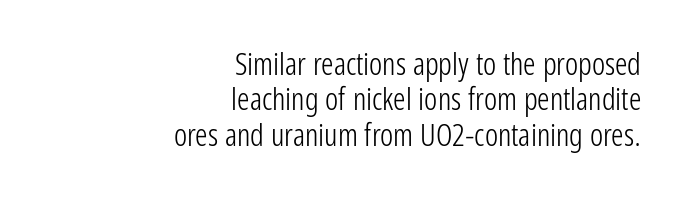
This sample trades vertical openness for compactness between lines. Is the type heavy? It reads as light-to-regular instead. Descenders are the only things crossing below the line. The horizontal fit of the characters is conventional and even.
